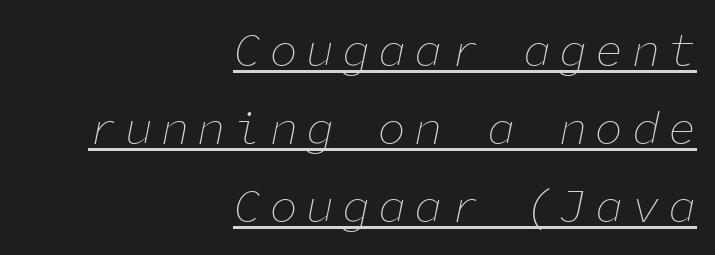
{"italic": "yes", "lean": "right", "slant_degrees": 11, "bold": "no", "weight": "thin", "width": "normal", "stroke_contrast": "low", "x_height": "medium", "monospaced": "yes", "underline": "yes", "align": "right", "line_spacing": "normal", "line_spacing_ratio": 1.66, "glyph_px": 47}
